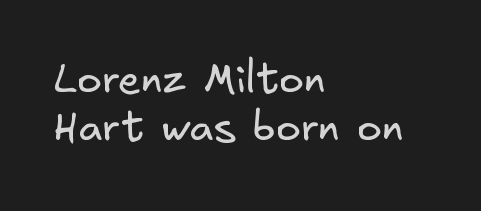
The image shows 42 px regular-weight sans-serif type; set left-aligned, tight line spacing (1.15x), normal letter spacing, not underlined; low stroke contrast and a small x-height.
